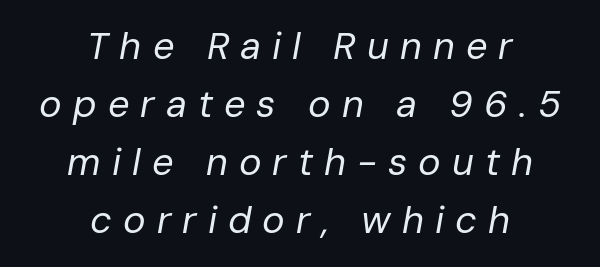
{"italic": "yes", "lean": "right", "slant_degrees": 10, "bold": "no", "weight": "regular", "width": "normal", "stroke_contrast": "low", "x_height": "medium", "monospaced": "no", "underline": "no", "align": "center", "line_spacing": "normal", "line_spacing_ratio": 1.53, "letter_spacing": "wide", "letter_spacing_em": 0.29, "glyph_px": 38}
